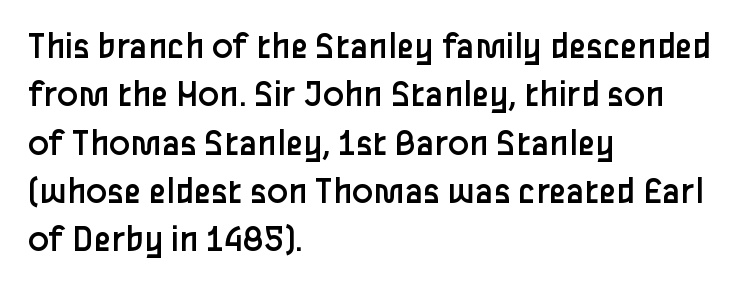
No heavy texture on the line: the type isn't bold. Quick note: not italic, upright. In CSS terms this would be text-align: left. How are the letters spaced? Ordinarily, with no added tracking. Spacing verdict: proportional, widths tailored to each character. The space beneath each line is pristine and unruled.
